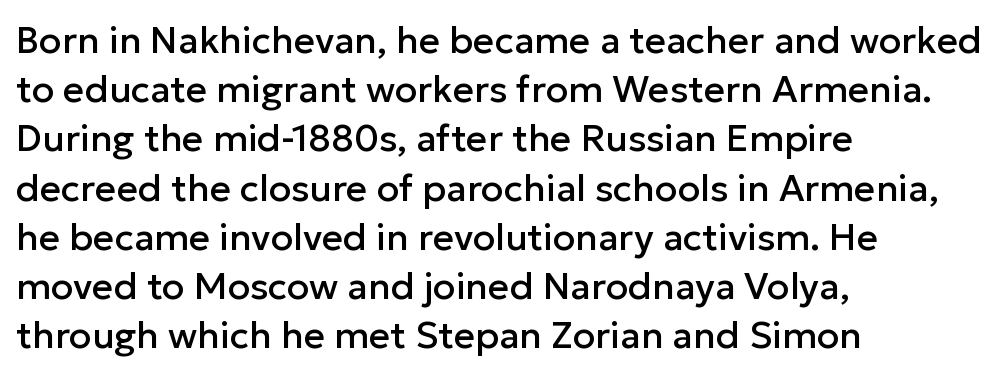
The image shows 37 px sans-serif type, upright; set left-aligned, normal line spacing (1.33x), normal letter spacing, not underlined; low stroke contrast and a medium x-height.
